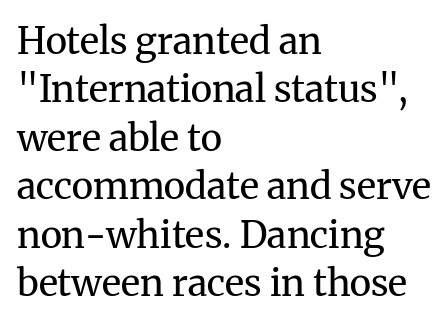
Q: Is the text bold? A: No.
Q: Is the text italic (slanted)? A: No, it is upright.
Q: Is the typeface a serif or a sans-serif typeface? A: Serif.
Q: Is the text underlined? A: No.
Q: How is the paragraph aligned? A: Left-aligned.
Q: Is the spacing between letters normal or unusually wide? A: Normal.
Q: Is the spacing between lines tight, normal or loose? A: Normal.
Q: Width (condensed, normal, or wide)? A: Normal.
Q: Stroke contrast? A: Medium.
Q: x-height? A: Medium.
Q: Monospaced? A: No.
